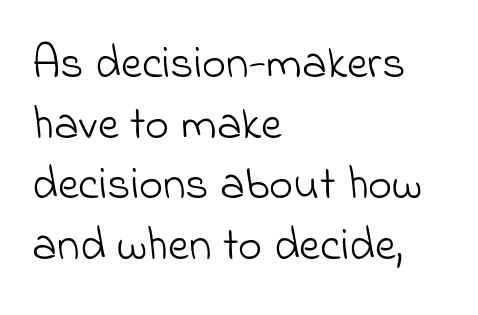
The image shows 46 px light sans-serif type; set left-aligned, normal line spacing (1.32x), normal letter spacing, not underlined; low stroke contrast and a small x-height.
